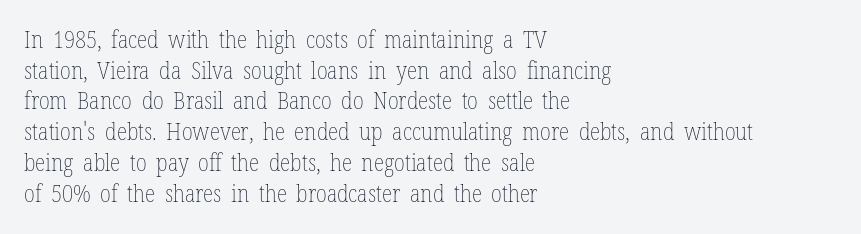
Is the type heavy? It reads as light-to-regular instead. Leftover space on each line is placed entirely after the last word. Characters follow at the spacing the type designer built in. The passage shown stacks its lines at a standard gap.
